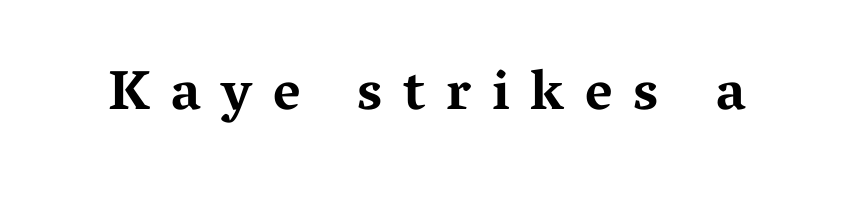
{"serif": "yes", "italic": "no", "bold": "yes", "weight": "bold", "width": "wide", "stroke_contrast": "medium", "x_height": "medium", "monospaced": "no", "underline": "no", "letter_spacing": "wide", "letter_spacing_em": 0.37, "glyph_px": 56}
